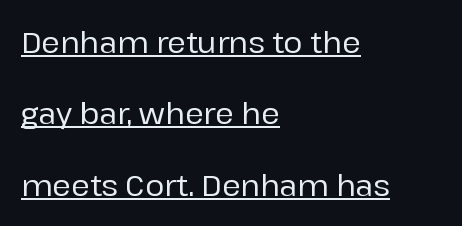
A typesetter would call this proportional, since set widths differ per character. Unlike a traditional serif, this face leaves its strokes unadorned. Vertical spacing — loose. A baseline rule has been typeset under these characters. Standard letterfit; no display-style spreading of the glyphs. Ascenders rise straight up at ninety degrees.
